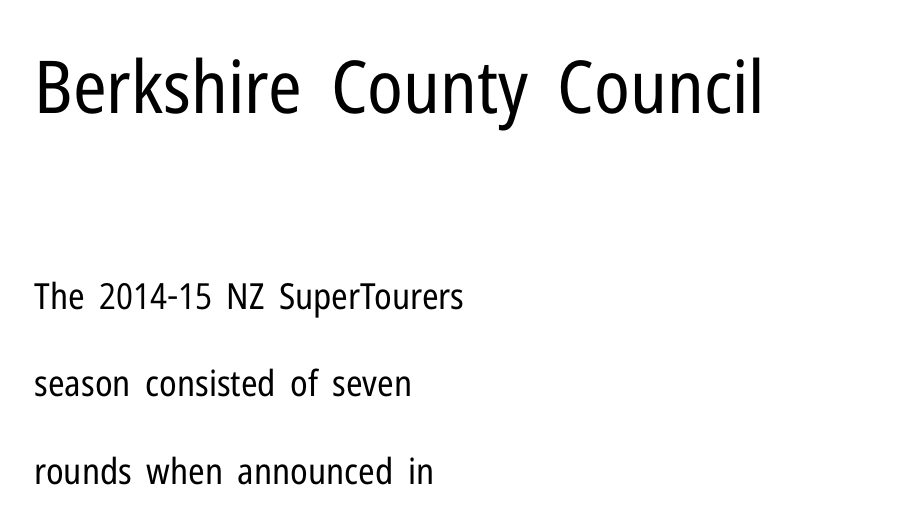
The image shows 73 px regular-weight, condensed sans-serif type, upright; set left-aligned, loose line spacing (2.43x), normal letter spacing, not underlined; the first (top) block is 2.03x larger; low stroke contrast and a medium x-height.
